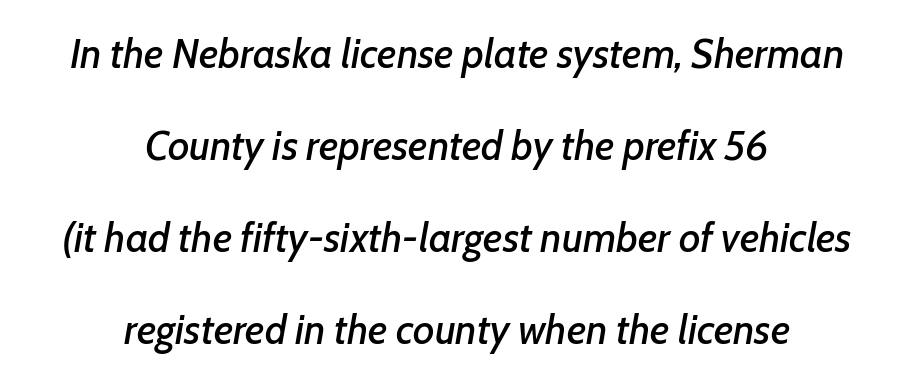
Which margin do the lines hug? Neither — every line sits in the middle. No extra tracking has been applied to these lines. Think of a printed novel: that variable character pitch is what you see here. The face used here has a pronounced slope to its letters. Only glyphs here, with clear space below each row. If you measured baseline to baseline, you'd find a long distance.
